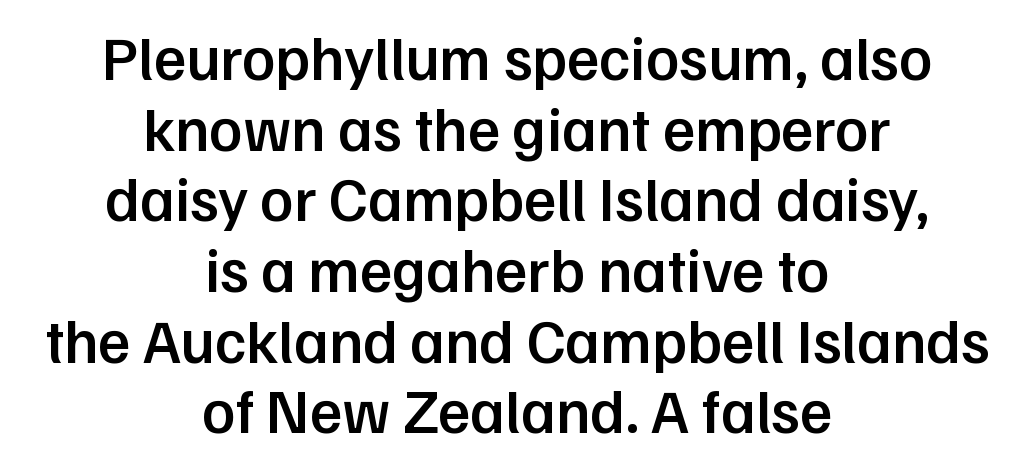
{"serif": "no", "italic": "no", "bold": "semi", "weight": "semibold", "width": "normal", "stroke_contrast": "low", "x_height": "medium", "monospaced": "no", "underline": "no", "align": "center", "line_spacing": "tight", "line_spacing_ratio": 1.14, "letter_spacing": "normal", "letter_spacing_em": 0.0, "glyph_px": 62}
